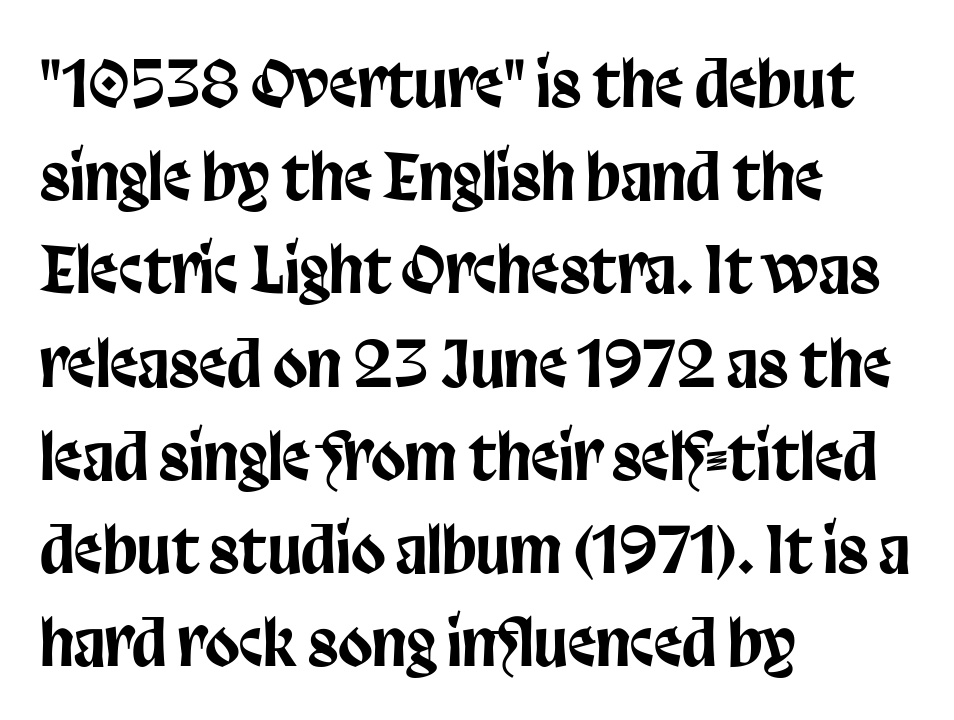
Q: Is the text italic (slanted)? A: No, it is upright.
Q: Is the typeface a serif or a sans-serif typeface? A: Sans-serif.
Q: Is the text underlined? A: No.
Q: How is the paragraph aligned? A: Left-aligned.
Q: Is the spacing between letters normal or unusually wide? A: Normal.
Q: Is the spacing between lines tight, normal or loose? A: Normal.
Q: Width (condensed, normal, or wide)? A: Condensed.
Q: Stroke contrast? A: Low.
Q: x-height? A: Large.
Q: Monospaced? A: No.
